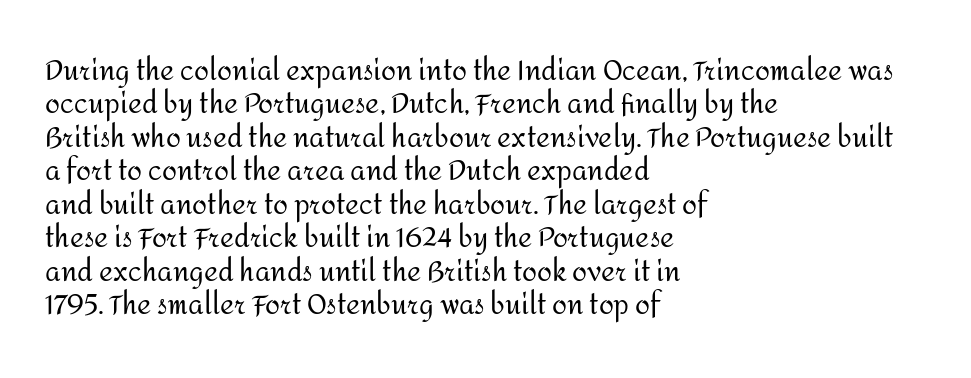
{"italic": "no", "bold": "no", "underline": "no", "align": "left", "line_spacing_ratio": 1.24, "letter_spacing": "normal", "letter_spacing_em": 0.0, "glyph_px": 27}
